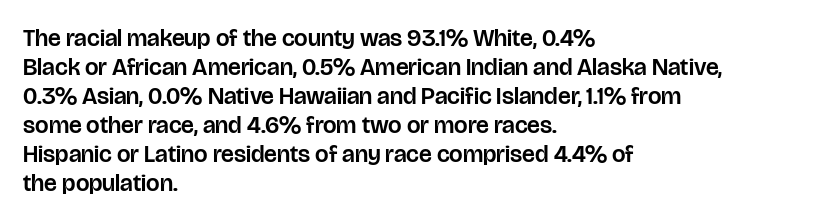
Q: Is the text italic (slanted)? A: No, it is upright.
Q: Is the text underlined? A: No.
Q: How is the paragraph aligned? A: Left-aligned.
Q: Is the spacing between letters normal or unusually wide? A: Normal.
